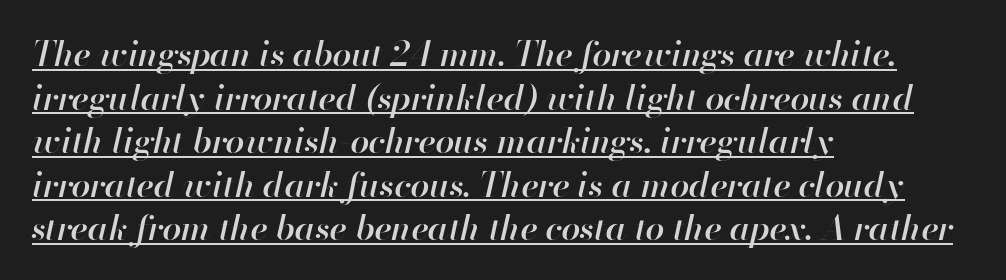
Check the space under the baseline: a stroke is drawn there. The glyphs have the mass of a demibold cut, below bold. Compared with ordinary roman type, these characters are visibly tilted. What's the leading like? Ordinary, nothing unusual. The rendering uses natural spacing where letterforms have individual widths.
